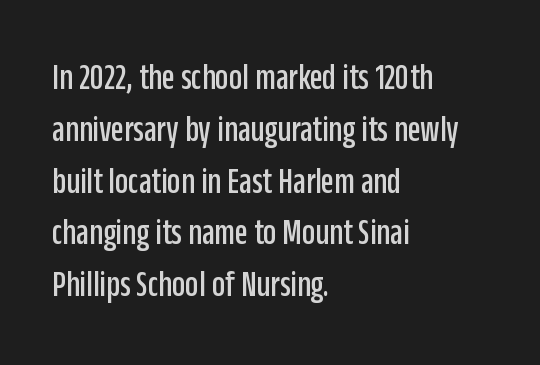
{"serif": "no", "italic": "no", "width": "condensed", "stroke_contrast": "low", "x_height": "large", "monospaced": "no", "underline": "no", "align": "left", "line_spacing": "normal", "line_spacing_ratio": 1.4, "letter_spacing": "normal", "letter_spacing_em": 0.0, "glyph_px": 37}
